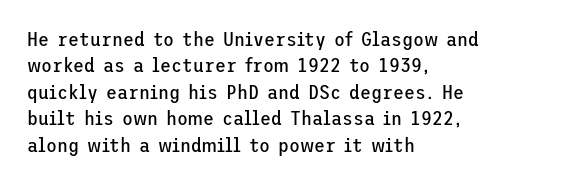
The image shows 20 px text type, upright; set left-aligned, normal line spacing (1.32x), normal letter spacing, not underlined.
